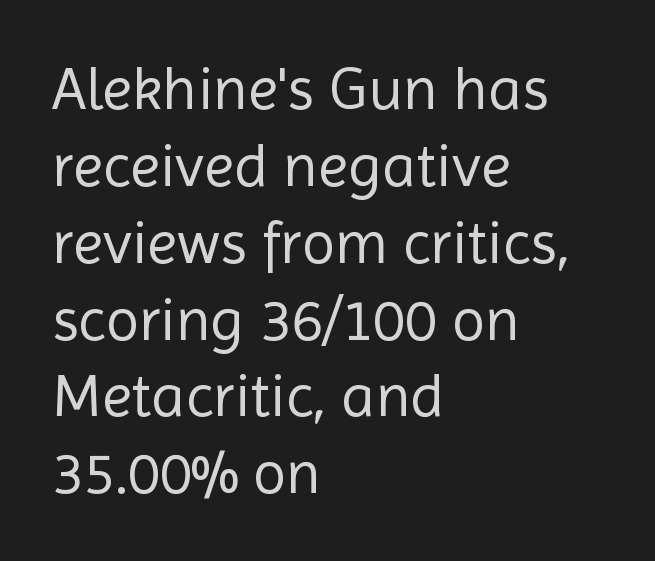
{"serif": "no", "italic": "no", "bold": "no", "weight": "regular", "width": "normal", "x_height": "medium", "monospaced": "no", "underline": "no", "align": "left", "line_spacing": "normal", "line_spacing_ratio": 1.26, "letter_spacing": "normal", "letter_spacing_em": 0.0, "glyph_px": 61}
